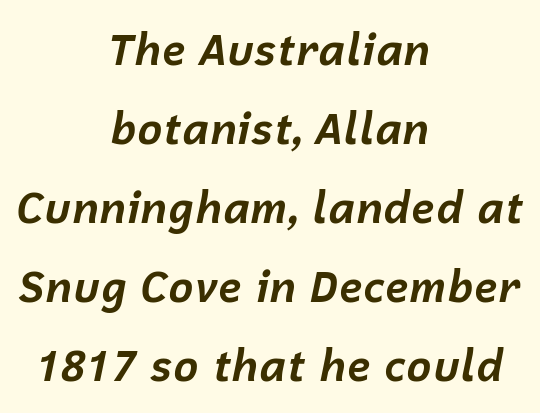
The image shows 43 px bold type, italic (leaning right); set centered, line spacing 1.84x, normal letter spacing, not underlined; low stroke contrast and a medium x-height.
